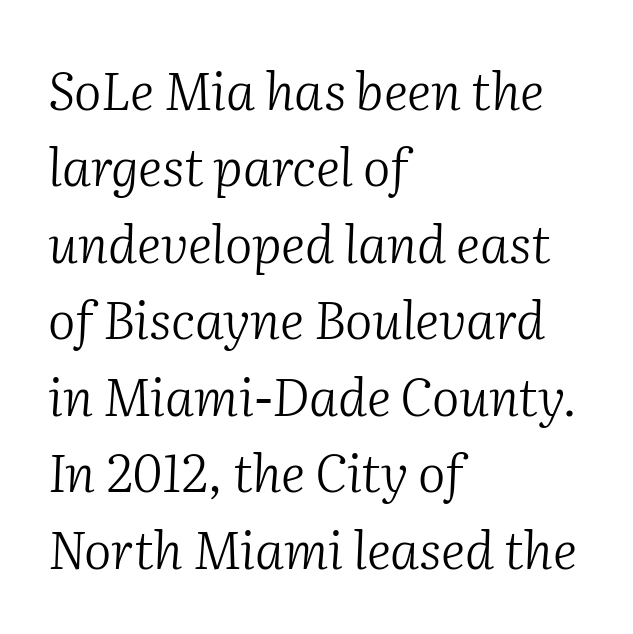
These glyphs show unthickened strokes, regular width or finer. Line spacing here is normal. Leftover space on each line is placed entirely after the last word. Varying glyph widths throughout — classic text-font behaviour. Small tapered or slab feet sit at the stroke ends, so this counts as serif.
